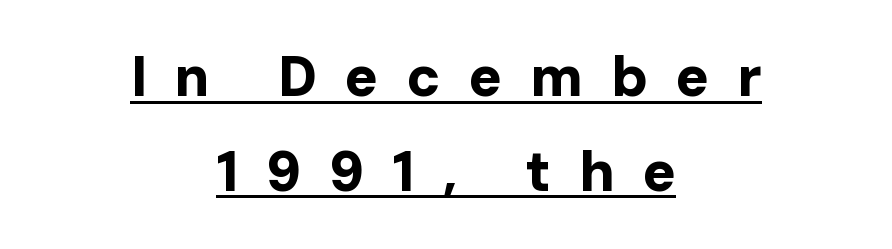
Glyph-to-glyph distance is far greater than everyday printed text. The specimen includes a rule beneath the text block's lines. Honestly, the row spacing looks completely unremarkable. Varying glyph widths throughout — classic text-font behaviour.
